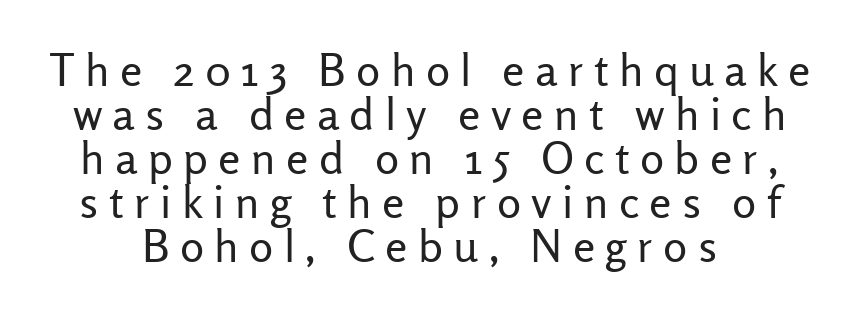
The horizontal fit of the characters is loose and conspicuously gappy. Each letter's strokes conclude bluntly, with no projecting serifs. Heft: none added — not bold. The rendering uses a small line-height, squeezing the rows. Glance below the letters and you will spot only blank space.
